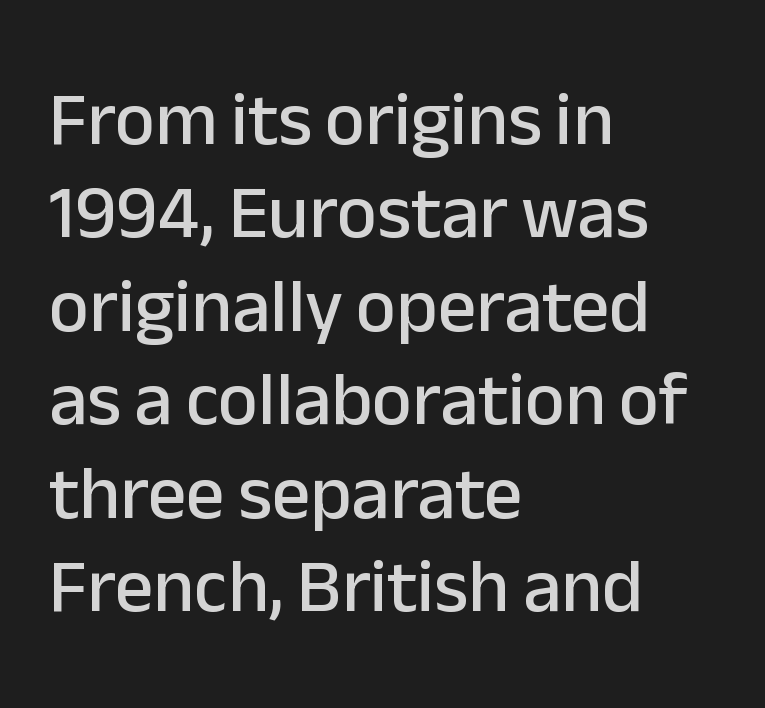
Ordinary non-slanted type is in use. Observe the ordinary spacing: letters are neighbours, not strangers. The type family on display is of the sans-serif kind. Does the copy run flush right? No — it runs flush left. The letters advance in unequal steps, a hallmark of proportional type.
